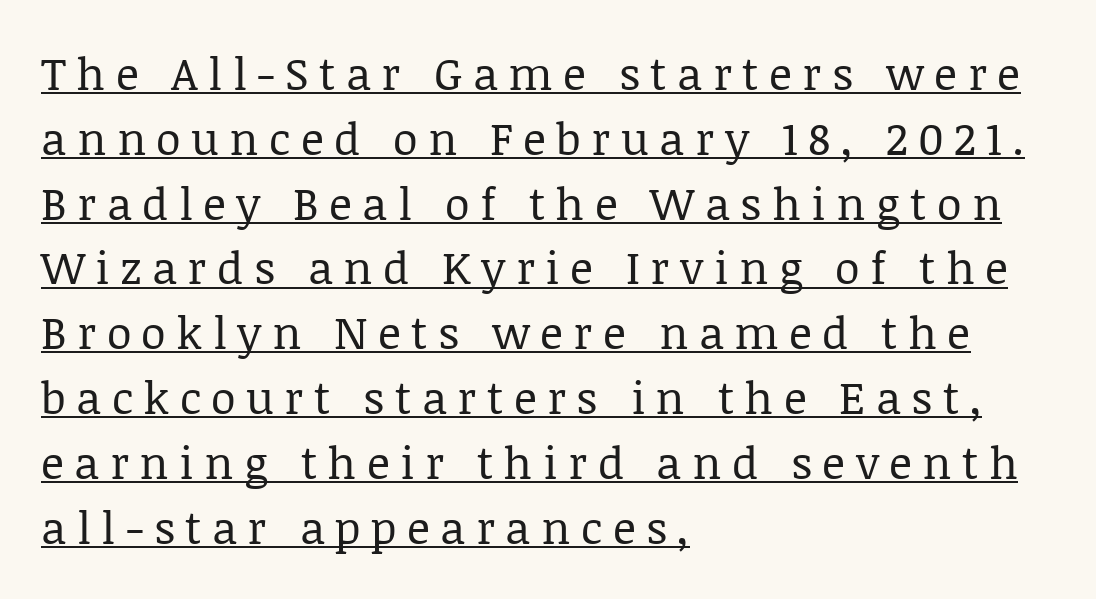
Q: Is the text bold? A: No.
Q: Is the text italic (slanted)? A: No, it is upright.
Q: Is the typeface a serif or a sans-serif typeface? A: Serif.
Q: Is the text underlined? A: Yes.
Q: How is the paragraph aligned? A: Left-aligned.
Q: Is the spacing between letters normal or unusually wide? A: Unusually wide.
Q: Is the spacing between lines tight, normal or loose? A: Normal.
Q: Width (condensed, normal, or wide)? A: Normal.
Q: Stroke contrast? A: Low.
Q: x-height? A: Large.
Q: Monospaced? A: No.
